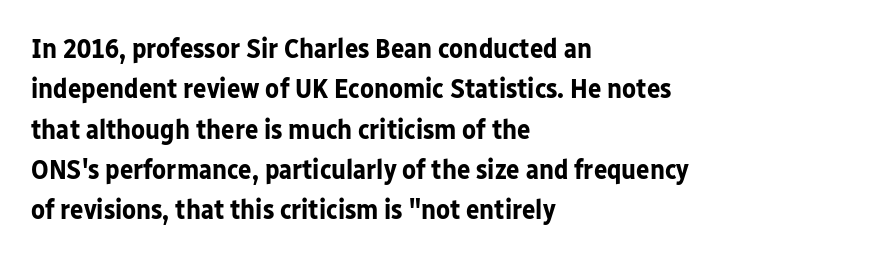
{"serif": "no", "italic": "no", "bold": "yes", "weight": "bold", "width": "normal", "stroke_contrast": "low", "x_height": "medium", "monospaced": "no", "underline": "no", "align": "left", "line_spacing": "normal", "line_spacing_ratio": 1.44, "letter_spacing": "normal", "letter_spacing_em": 0.0, "glyph_px": 28}
